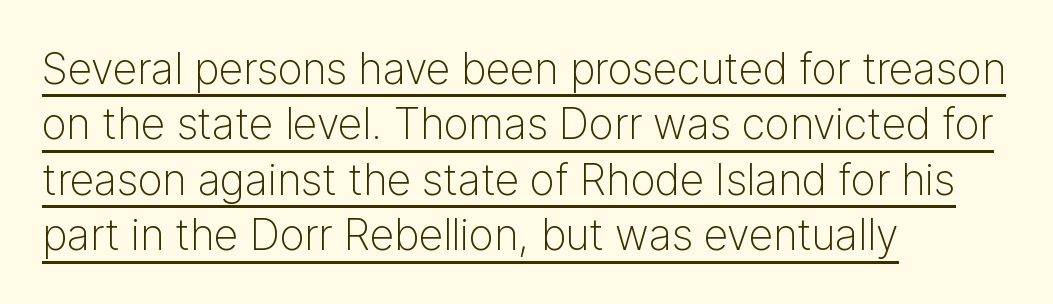
The lines in this sample share a left origin and differ only in where they stop. This sample uses a sans-serif face. A roman cut, with each character standing at attention. Underlining? Definitely there. What's the leading like? Ordinary, nothing unusual. Here the designer chose a conventional face with non-uniform glyph widths.
